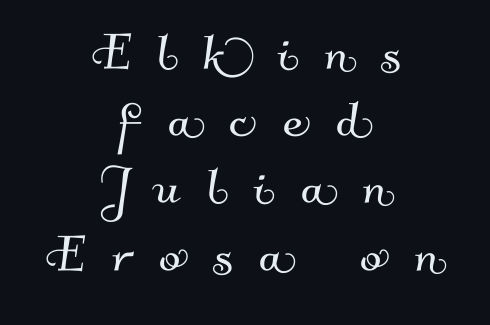
Words appear elongated and porous because spacing is wide. Line spacing here is tight. A centered setting, common on invitations and titles, is used for this passage. Are there feet on the stems? There aren't — it's a sans.
